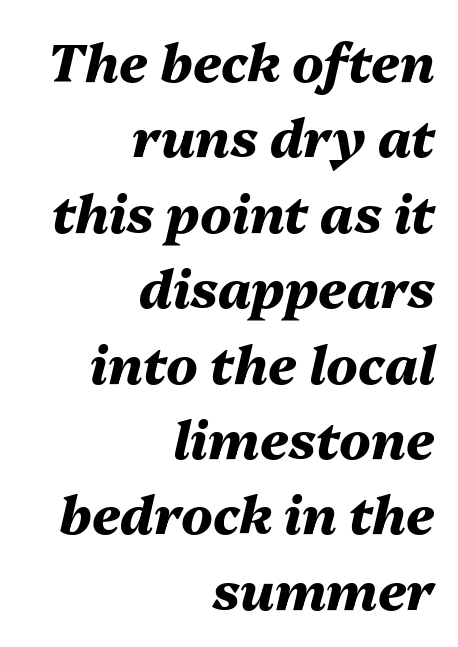
The string is rendered with underlining switched off. Is the block centered? No — it sits flush against the right margin. The letters advance in unequal steps, a hallmark of proportional type. Notice how the stems are inclined rather than vertical — that's the hallmark of italics. How would I describe the line gaps? Plain and ordinary.
